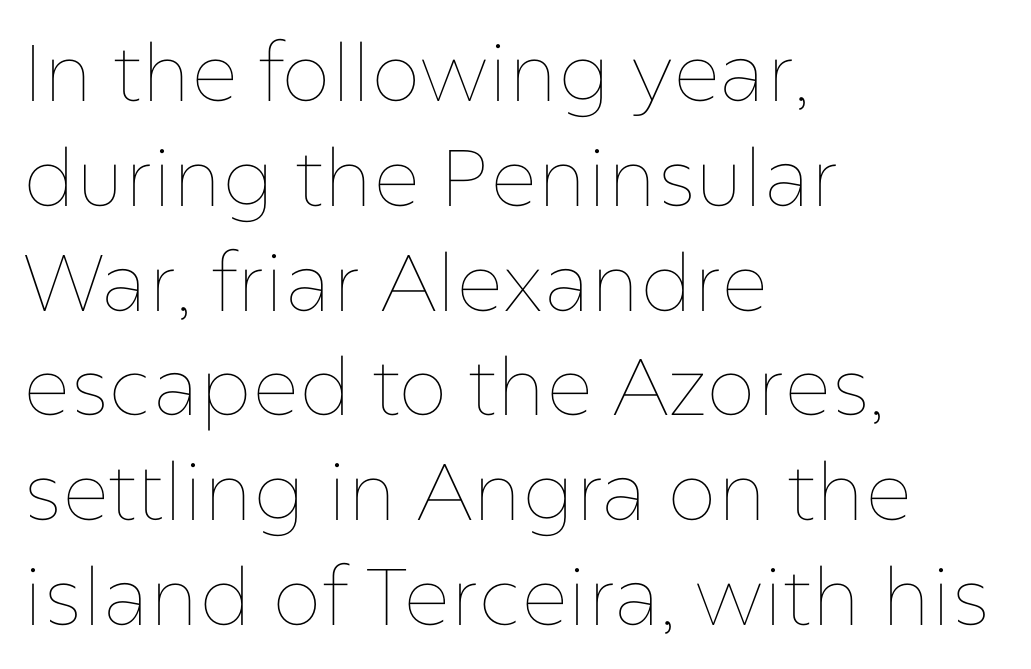
{"italic": "no", "bold": "no", "weight": "thin", "width": "normal", "stroke_contrast": "low", "x_height": "medium", "monospaced": "no", "underline": "no", "align": "left", "line_spacing": "normal", "line_spacing_ratio": 1.31, "letter_spacing": "normal", "letter_spacing_em": 0.0, "glyph_px": 80}
